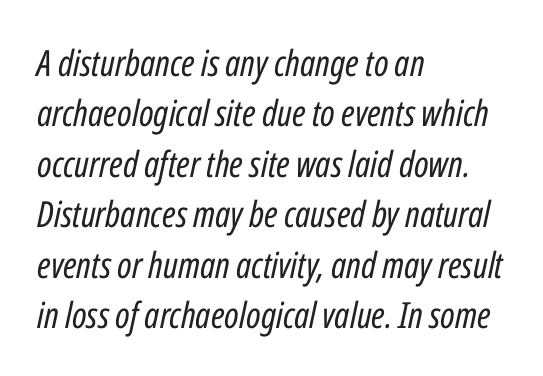
The image shows 36 px regular-weight, condensed type, italic (leaning right); set left-aligned, normal line spacing (1.4x), normal letter spacing, not underlined; low stroke contrast and a medium x-height.
